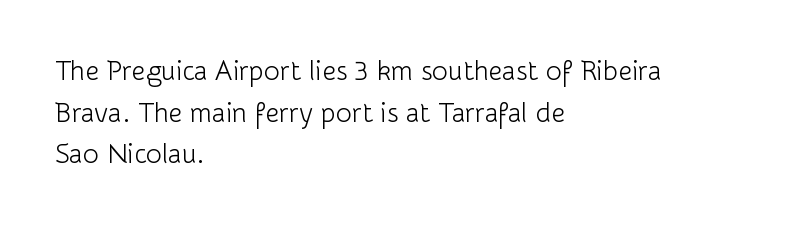
This sample uses an upright cut, with every glyph sitting square on the baseline. Lines of text with bare space underneath. The setting favours the left margin, as ordinary paragraphs usually do. Leading: standard. The typesetting does not lean heavy: it is not bold. You could call the tracking neutral — neither tight nor loose.
